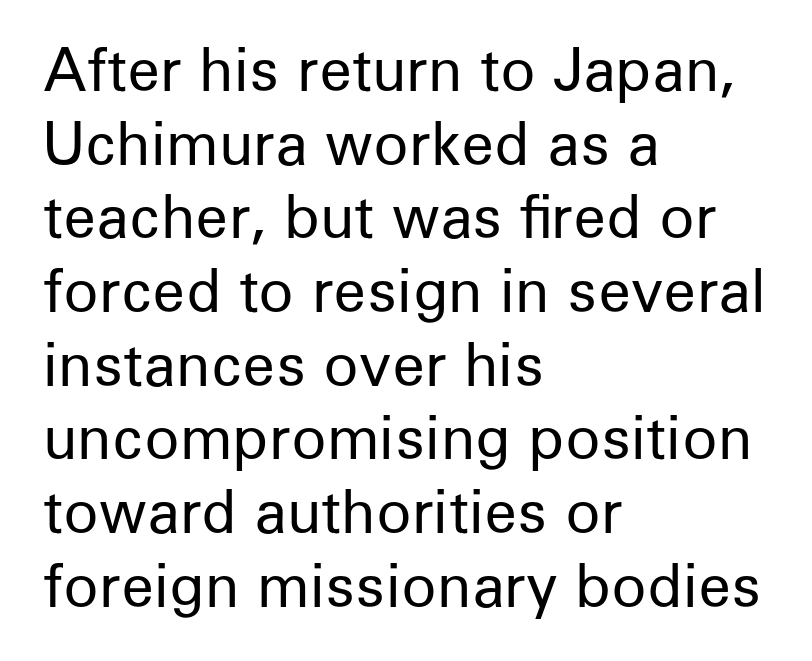
{"serif": "no", "italic": "no", "bold": "no", "weight": "regular", "width": "normal", "stroke_contrast": "low", "x_height": "medium", "monospaced": "no", "underline": "no", "align": "left", "line_spacing": "normal", "line_spacing_ratio": 1.27, "letter_spacing": "normal", "letter_spacing_em": 0.0, "glyph_px": 58}
